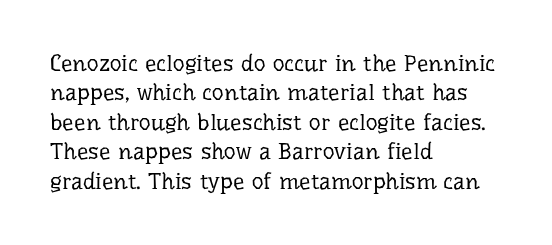
{"italic": "no", "bold": "no", "underline": "no", "align": "left", "line_spacing": "normal", "line_spacing_ratio": 1.28, "letter_spacing": "normal", "letter_spacing_em": 0.0, "glyph_px": 23}
